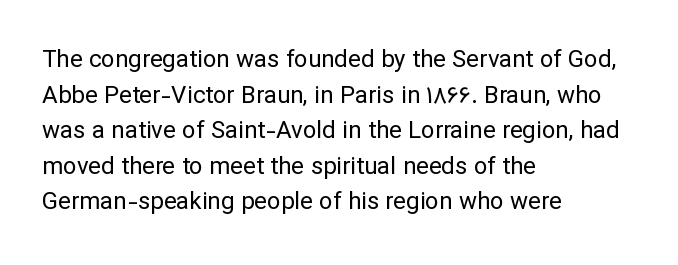
Q: Is the text bold? A: No.
Q: Is the text italic (slanted)? A: No, it is upright.
Q: Is the text underlined? A: No.
Q: How is the paragraph aligned? A: Left-aligned.
Q: Is the spacing between letters normal or unusually wide? A: Normal.
Q: Is the spacing between lines tight, normal or loose? A: Normal.
